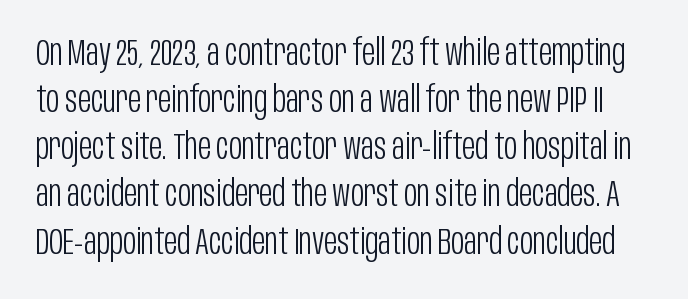
The image shows 36 px light, condensed sans-serif type, upright; set normal line spacing (1.31x), normal letter spacing, not underlined; low stroke contrast and a large x-height.
